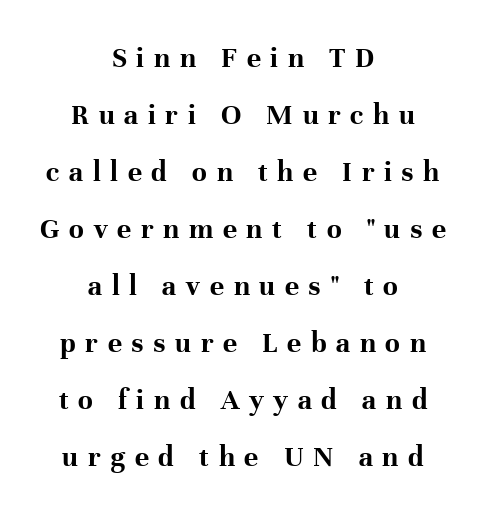
In terms of letterspacing, this is a distinctly airy, spread setting. Vertical strokes here are truly vertical. This sample has the flowing, uneven cadence of proportional lettering. Letters rest on an invisible, unmarked baseline. Typographically, this falls in the serif category.
